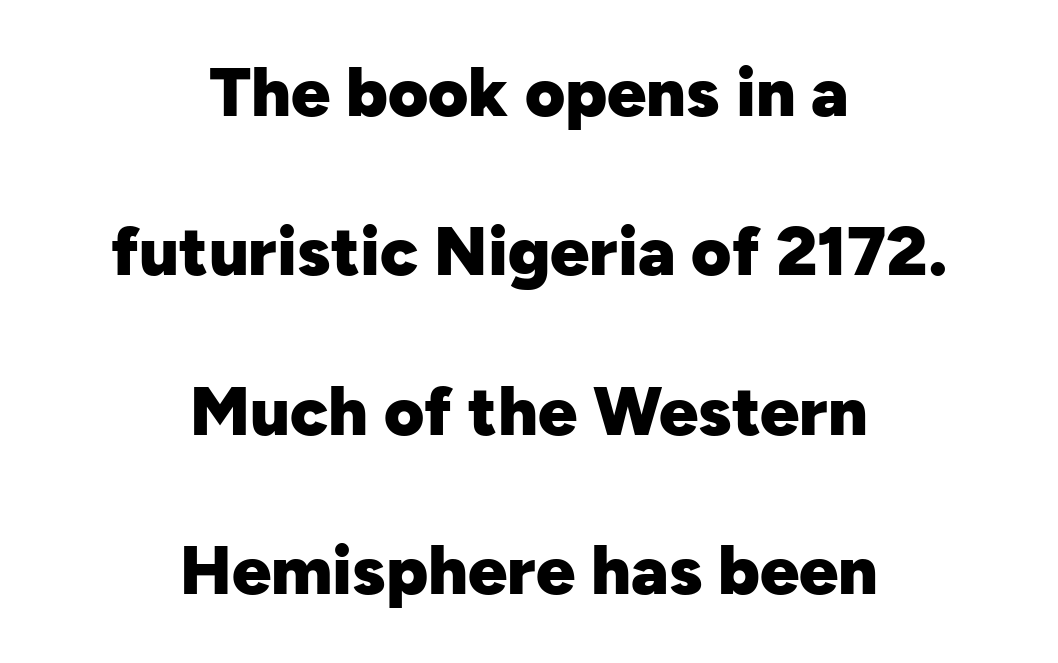
Q: Is the text bold? A: Yes.
Q: Is the text italic (slanted)? A: No, it is upright.
Q: Is the typeface a serif or a sans-serif typeface? A: Sans-serif.
Q: Is the text underlined? A: No.
Q: How is the paragraph aligned? A: Centered.
Q: Is the spacing between letters normal or unusually wide? A: Normal.
Q: Is the spacing between lines tight, normal or loose? A: Loose.
Q: Width (condensed, normal, or wide)? A: Normal.
Q: Stroke contrast? A: Low.
Q: x-height? A: Medium.
Q: Monospaced? A: No.
